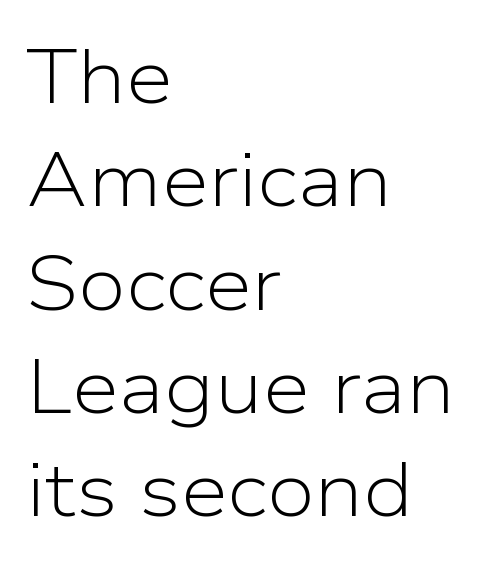
The image shows 76 px light sans-serif type, upright; set left-aligned, normal line spacing (1.36x), normal letter spacing, not underlined; low stroke contrast and a medium x-height.
